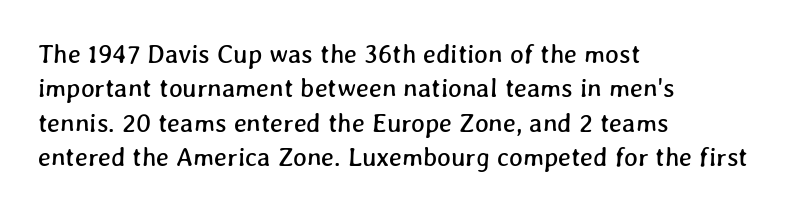
Q: Is the text underlined? A: No.
Q: How is the paragraph aligned? A: Left-aligned.
Q: Is the spacing between letters normal or unusually wide? A: Normal.
Q: Is the spacing between lines tight, normal or loose? A: Normal.
